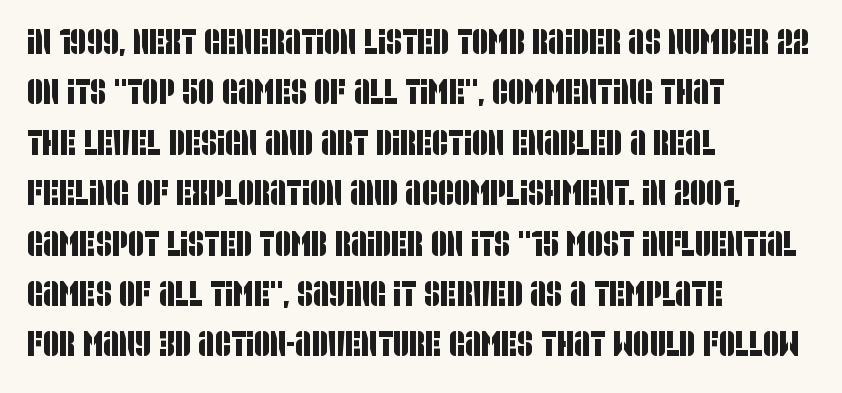
Nothing unusual about the tracking: characters are spaced as the font intends. The face used here is a sans, in the tradition of grotesques and geometrics. The rows are spaced the way most documents space them. Proportional: the letters do not fall into vertical columns. This rendering features lettering with no underline.
